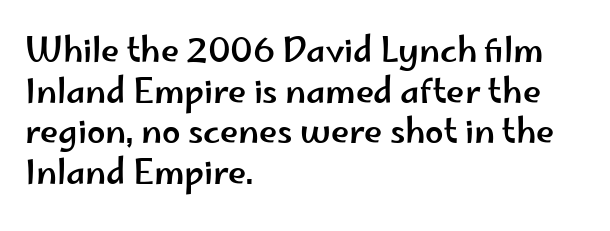
The passage shown is typed in a proportional face where columns would drift. Alignment: flush left. The rendering keeps characters at their native spacing. The space directly below the letters is spotless.
